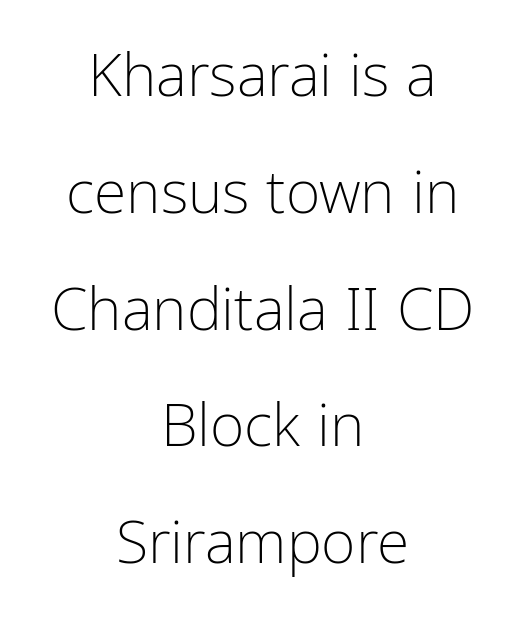
Vertical spacing — loose. Both edges are ragged and mirror each other, which tells us the setting is centered. The letters advance in unequal steps, a hallmark of proportional type. Posture: straight, roman, zero tilt.
